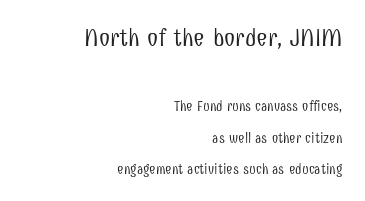
{"italic": "no", "bold": "no", "underline": "no", "align": "right", "line_spacing": "loose", "line_spacing_ratio": 2.22, "letter_spacing": "normal", "letter_spacing_em": 0.0, "larger_block": "first", "size_ratio": 1.79, "glyph_px": 25}
